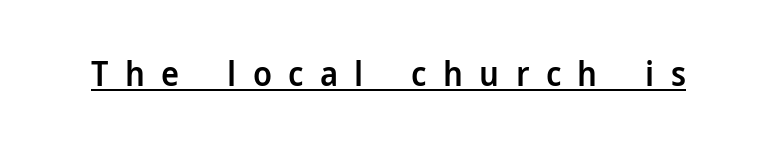
Underlined type. You can tell it's not italic because the verticals are truly vertical. Font category for this specimen: sans-serif. The passage shown is semibold, sitting just below true bold. Think of a printed novel: that variable character pitch is what you see here.
